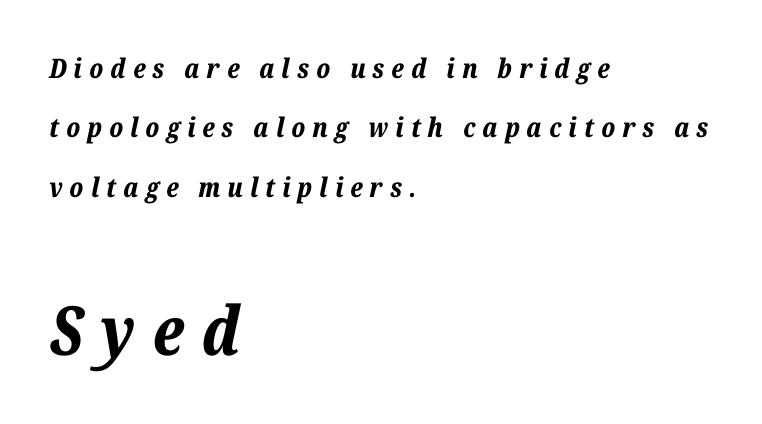
The image shows 68 px bold type, italic (leaning right); set left-aligned, loose line spacing (2.2x), unusually wide letter spacing (+0.26 em), not underlined; the second (bottom) block is 2.52x larger; low stroke contrast and a medium x-height.
